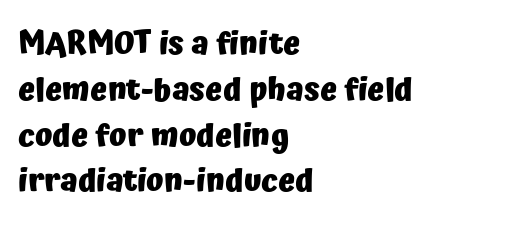
Q: Is the text bold? A: Yes.
Q: Is the text italic (slanted)? A: No, it is upright.
Q: Is the typeface a serif or a sans-serif typeface? A: Sans-serif.
Q: Is the text underlined? A: No.
Q: How is the paragraph aligned? A: Left-aligned.
Q: Is the spacing between letters normal or unusually wide? A: Normal.
Q: Is the spacing between lines tight, normal or loose? A: Normal.
Q: Width (condensed, normal, or wide)? A: Normal.
Q: Stroke contrast? A: Low.
Q: x-height? A: Medium.
Q: Monospaced? A: No.
